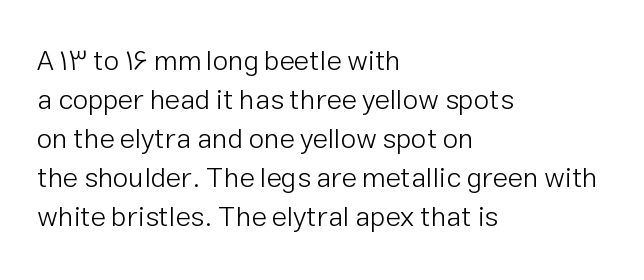
The image shows 28 px light sans-serif type, upright; set left-aligned, normal line spacing (1.39x), normal letter spacing, not underlined; low stroke contrast and a medium x-height.
